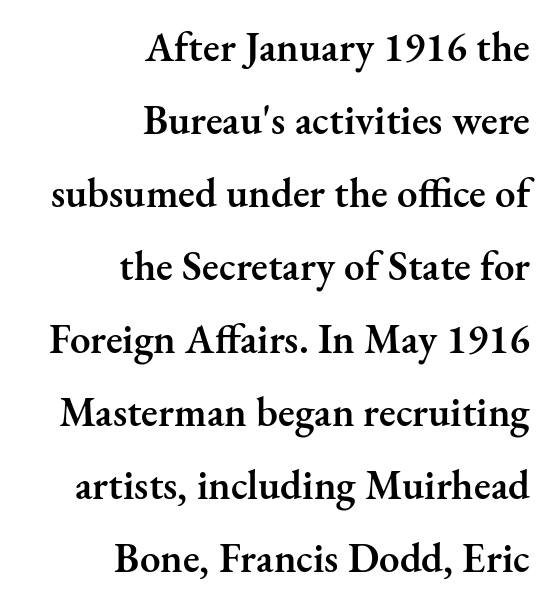
The image shows 41 px semibold serif type, upright; set right-aligned, line spacing 1.78x, normal letter spacing, not underlined; medium stroke contrast and a small x-height.
